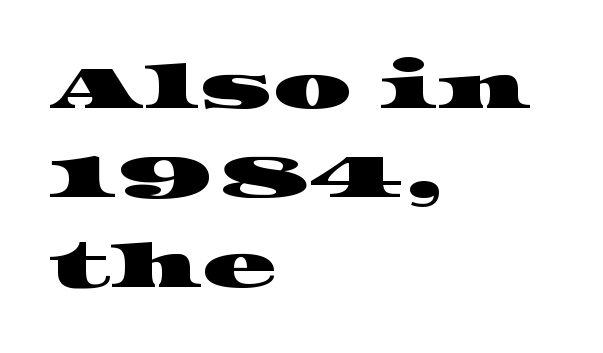
The image shows 62 px wide serif type; set left-aligned, normal line spacing (1.44x), normal letter spacing, not underlined; high stroke contrast and a large x-height.
